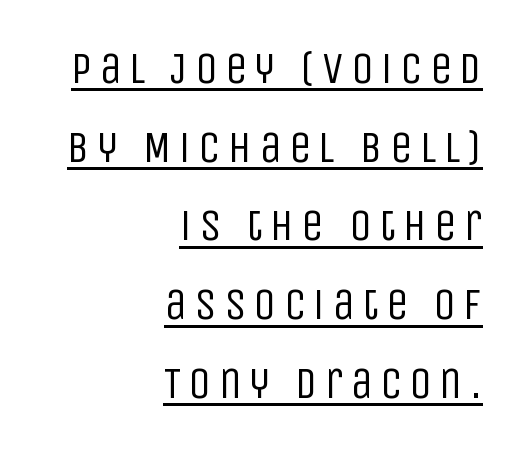
The image shows 45 px regular-weight, condensed sans-serif type, upright; set right-aligned, line spacing 1.75x, underlined; low stroke contrast and a large x-height.
